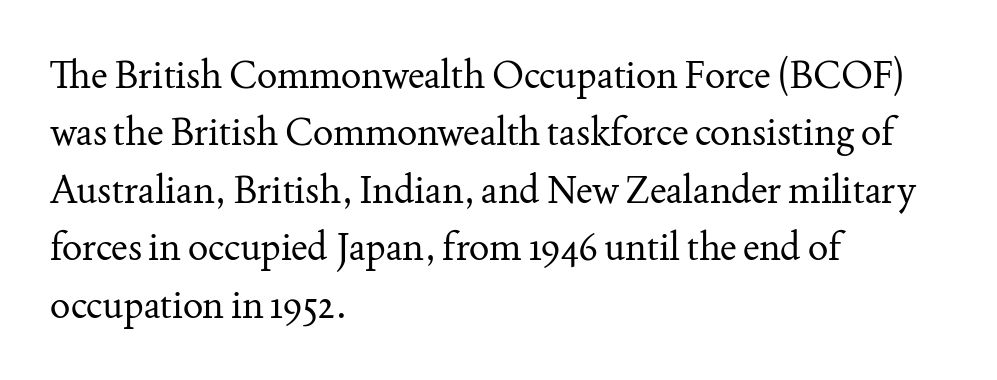
The image shows 38 px regular-weight serif type, upright; set left-aligned, normal line spacing (1.51x), normal letter spacing, not underlined; medium stroke contrast and a small x-height.
